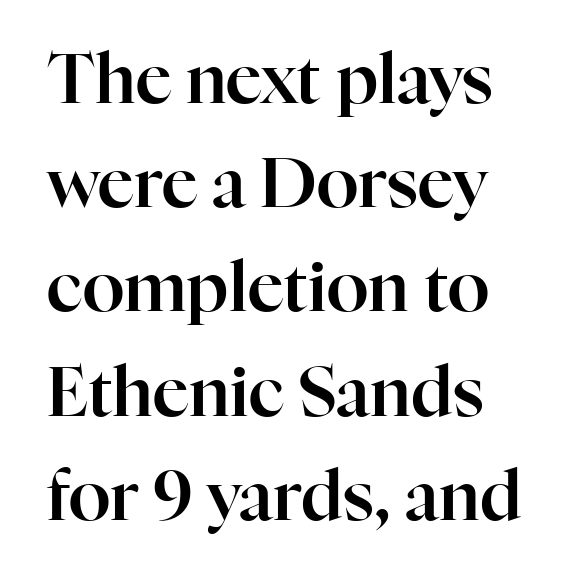
Q: Is the text italic (slanted)? A: No, it is upright.
Q: Is the typeface a serif or a sans-serif typeface? A: Serif.
Q: Is the text underlined? A: No.
Q: How is the paragraph aligned? A: Left-aligned.
Q: Is the spacing between letters normal or unusually wide? A: Normal.
Q: Is the spacing between lines tight, normal or loose? A: Normal.
Q: Width (condensed, normal, or wide)? A: Normal.
Q: Stroke contrast? A: High.
Q: x-height? A: Medium.
Q: Monospaced? A: No.
